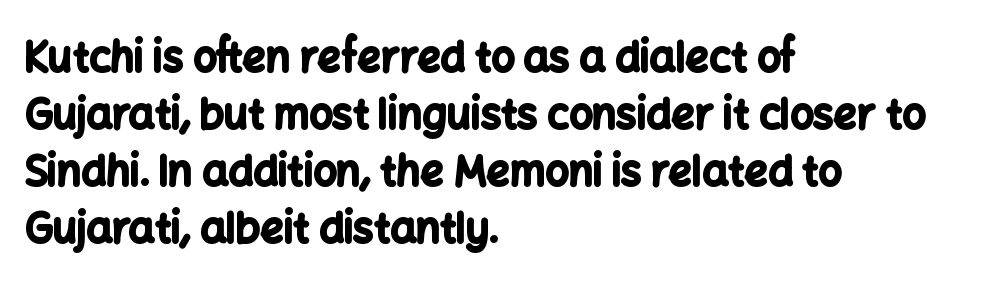
{"serif": "no", "italic": "no", "bold": "yes", "weight": "bold", "width": "normal", "stroke_contrast": "low", "x_height": "medium", "monospaced": "no", "underline": "no", "align": "left", "line_spacing": "normal", "line_spacing_ratio": 1.39, "letter_spacing": "normal", "letter_spacing_em": 0.0, "glyph_px": 41}
